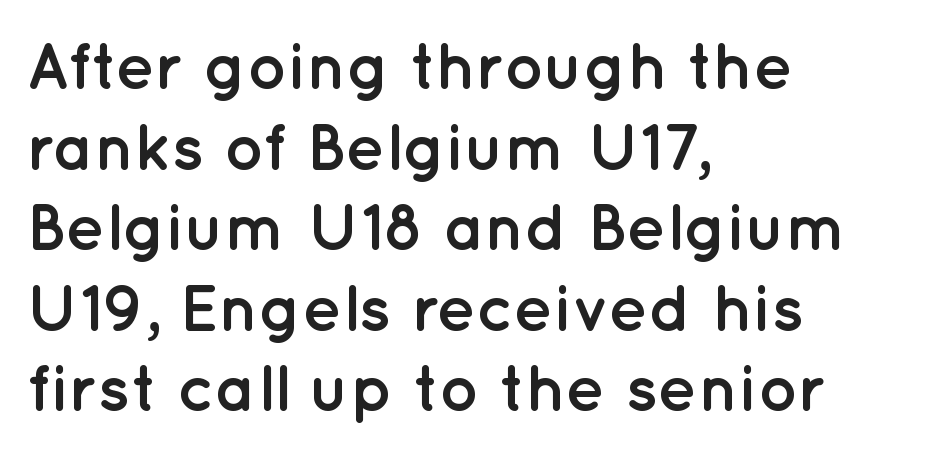
The image shows 66 px semibold sans-serif type, upright; set left-aligned, line spacing 1.22x, normal letter spacing, not underlined; low stroke contrast and a medium x-height.
